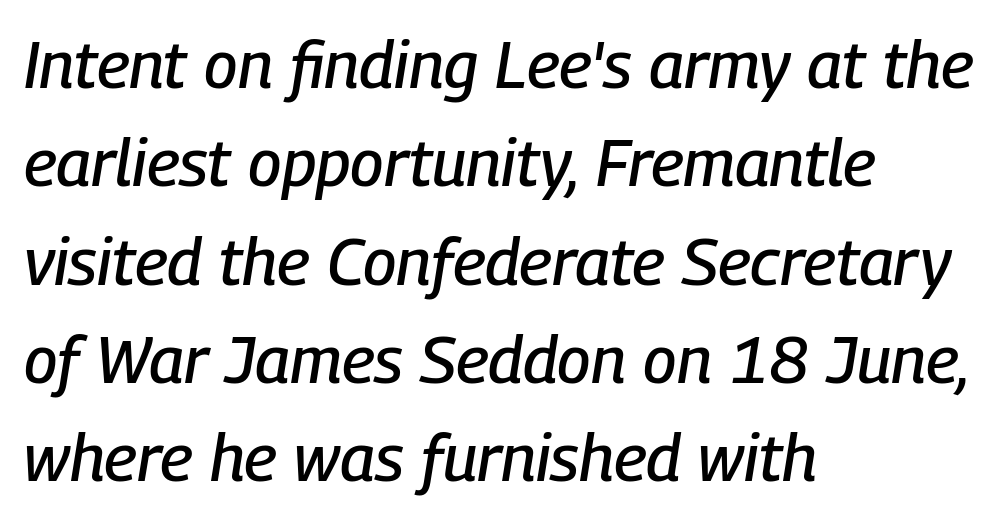
Designer's note — italics engaged. One-word summary of the alignment: left. Is the letter spacing exaggerated? No — it looks like the ordinary default. A bare baseline throughout the passage. The face used here is proportionally spaced, like ordinary book or web type. The passage shown stacks its lines at a standard gap.
